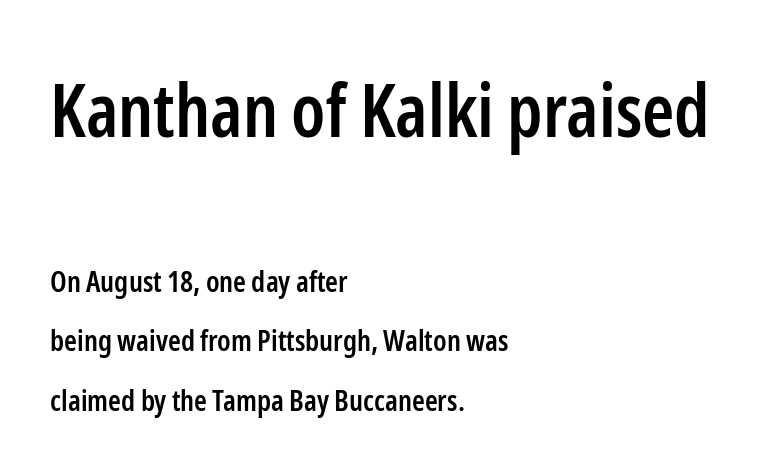
{"serif": "no", "italic": "no", "bold": "semi", "weight": "semibold", "width": "condensed", "stroke_contrast": "low", "x_height": "medium", "monospaced": "no", "underline": "no", "align": "left", "line_spacing": "loose", "line_spacing_ratio": 2.04, "letter_spacing": "normal", "letter_spacing_em": 0.0, "larger_block": "first", "size_ratio": 2.52, "glyph_px": 73}
